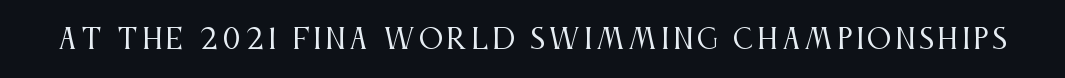
{"italic": "no", "bold": "no", "underline": "no", "glyph_px": 27}
